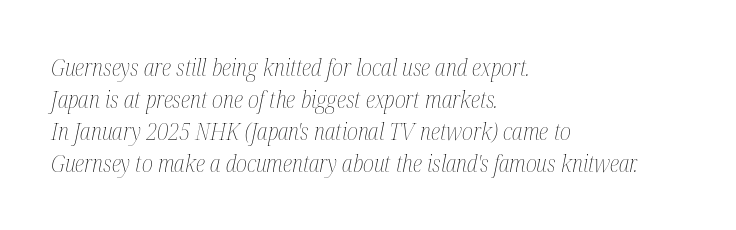
These lines stack with their left ends in a neat column. Think standard paragraph weight, or any step lighter than that. Here the glyphs are tracked normally, forming tight word shapes. This rendering features lettering with no underline. Notice how descenders clear the ascenders below comfortably — that's standard leading. The text carries the slant typical of an italic or oblique font.
